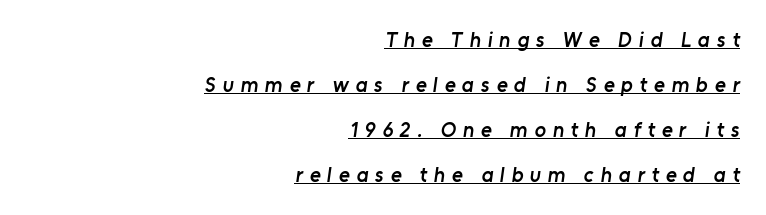
Q: Is the text bold? A: Semi-bold.
Q: Is the text underlined? A: Yes.
Q: How is the paragraph aligned? A: Right-aligned.
Q: Is the spacing between letters normal or unusually wide? A: Unusually wide.
Q: Is the spacing between lines tight, normal or loose? A: Loose.
